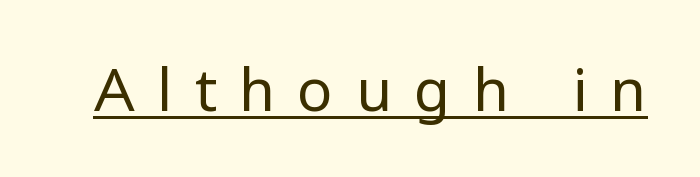
The image shows 59 px regular-weight sans-serif type, upright; set unusually wide letter spacing (+0.37 em), underlined; low stroke contrast and a medium x-height.
